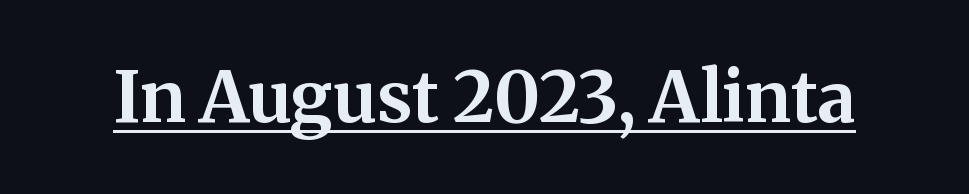
{"serif": "yes", "italic": "no", "bold": "yes", "weight": "bold", "width": "normal", "stroke_contrast": "medium", "x_height": "medium", "monospaced": "no", "underline": "yes", "letter_spacing": "normal", "letter_spacing_em": 0.0, "glyph_px": 71}
